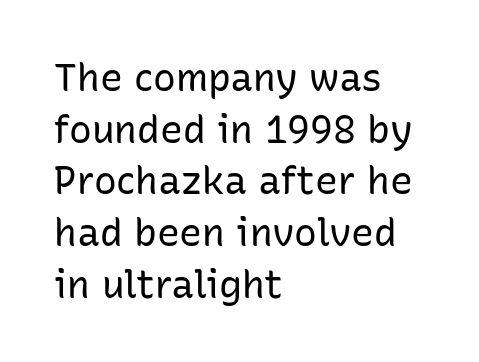
{"serif": "no", "italic": "no", "bold": "no", "weight": "regular", "width": "normal", "stroke_contrast": "low", "x_height": "medium", "monospaced": "no", "underline": "no", "align": "left", "line_spacing": "normal", "line_spacing_ratio": 1.36, "letter_spacing": "normal", "letter_spacing_em": 0.0, "glyph_px": 38}
